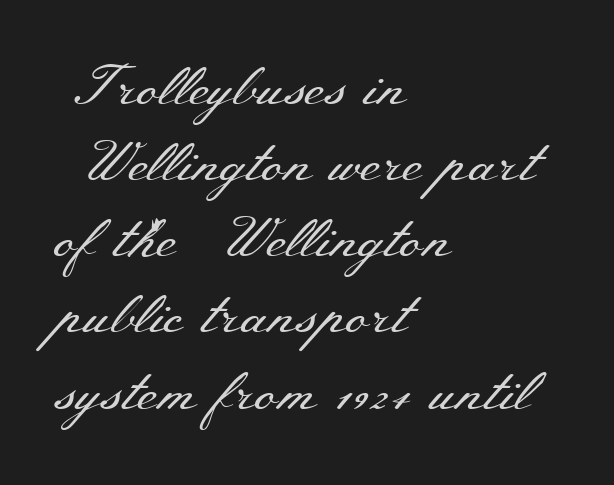
{"serif": "yes", "bold": "no", "weight": "regular", "width": "wide", "stroke_contrast": "medium", "x_height": "small", "monospaced": "no", "underline": "no", "align": "left", "line_spacing": "normal", "line_spacing_ratio": 1.36, "letter_spacing": "normal", "letter_spacing_em": 0.0, "glyph_px": 56}
